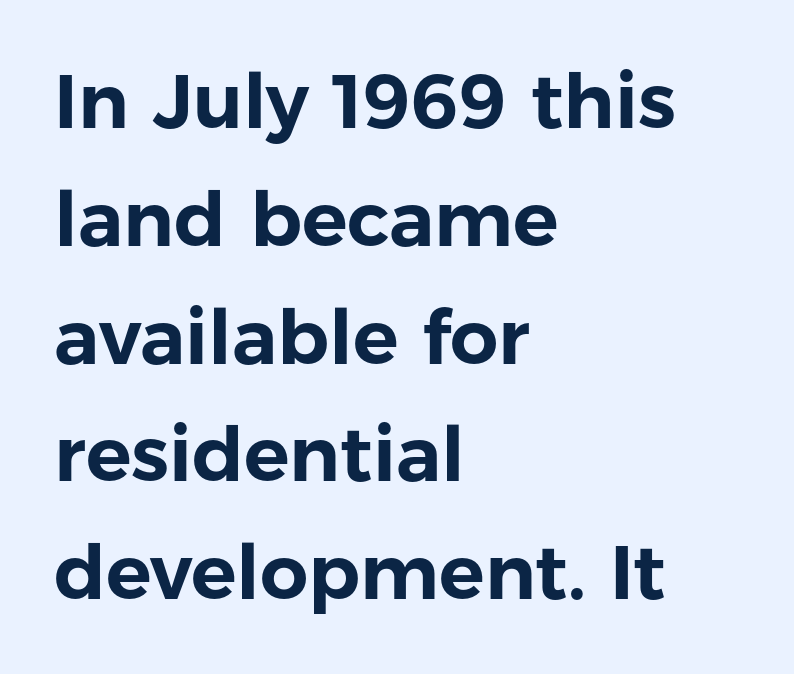
{"serif": "no", "italic": "no", "width": "normal", "stroke_contrast": "low", "x_height": "medium", "monospaced": "no", "underline": "no", "align": "left", "line_spacing": "normal", "line_spacing_ratio": 1.55, "letter_spacing": "normal", "letter_spacing_em": 0.0, "glyph_px": 76}
